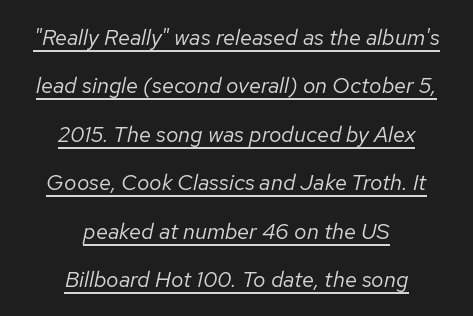
The image shows 22 px text type, italic (leaning right); set centered, loose line spacing (2.2x), normal letter spacing, underlined.
